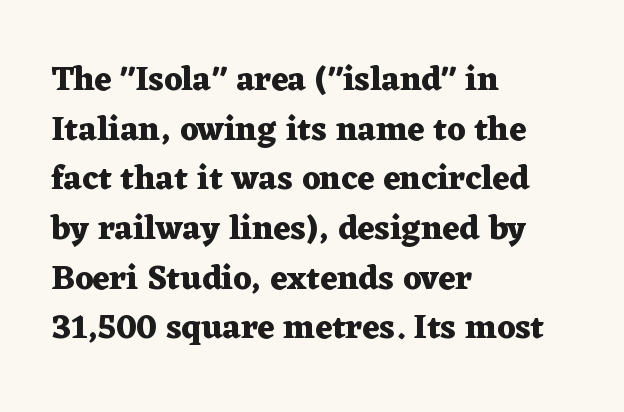
The image shows 34 px heavy, wide serif type, upright; set left-aligned, normal line spacing (1.46x), normal letter spacing, not underlined; medium stroke contrast and a medium x-height.
